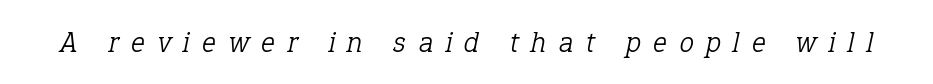
Q: Is the text bold? A: No.
Q: Is the text italic (slanted)? A: Yes, it leans right by about 12 degrees.
Q: Is the typeface a serif or a sans-serif typeface? A: Serif.
Q: Is the text underlined? A: No.
Q: Is the spacing between letters normal or unusually wide? A: Unusually wide.
Q: Width (condensed, normal, or wide)? A: Normal.
Q: Stroke contrast? A: Low.
Q: x-height? A: Medium.
Q: Monospaced? A: No.
